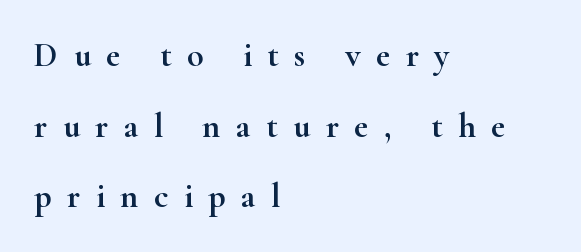
{"serif": "yes", "italic": "no", "width": "wide", "stroke_contrast": "high", "x_height": "small", "monospaced": "no", "underline": "no", "align": "left", "line_spacing": "loose", "line_spacing_ratio": 2.08, "letter_spacing": "wide", "letter_spacing_em": 0.46, "glyph_px": 34}
